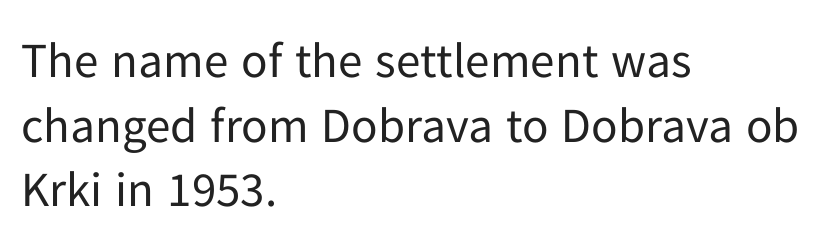
The image shows 49 px regular-weight sans-serif type, upright; set left-aligned, normal line spacing (1.32x), normal letter spacing, not underlined; low stroke contrast and a medium x-height.
